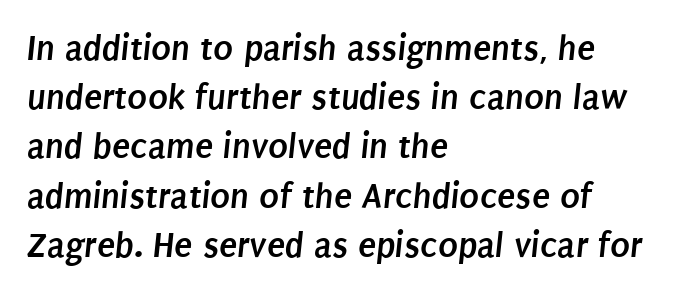
{"serif": "no", "bold": "yes", "weight": "semibold", "width": "condensed", "stroke_contrast": "low", "x_height": "large", "monospaced": "no", "underline": "no", "align": "left", "line_spacing": "normal", "line_spacing_ratio": 1.33, "letter_spacing": "normal", "letter_spacing_em": 0.0, "glyph_px": 37}
